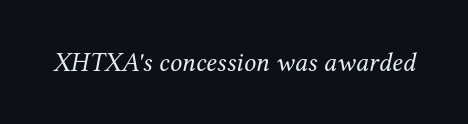
Anything drawn beneath the words? Only blank space. The text carries the slant typical of an italic or oblique font. On a weight scale, this lands at 450 or below. Observe the ordinary spacing: letters are neighbours, not strangers.
